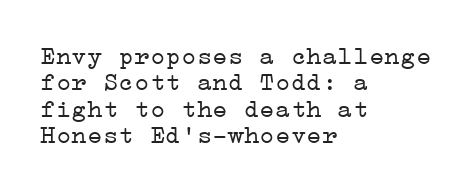
The image shows 26 px text type, upright; set left-aligned, tight line spacing (1.01x), normal letter spacing, not underlined.
